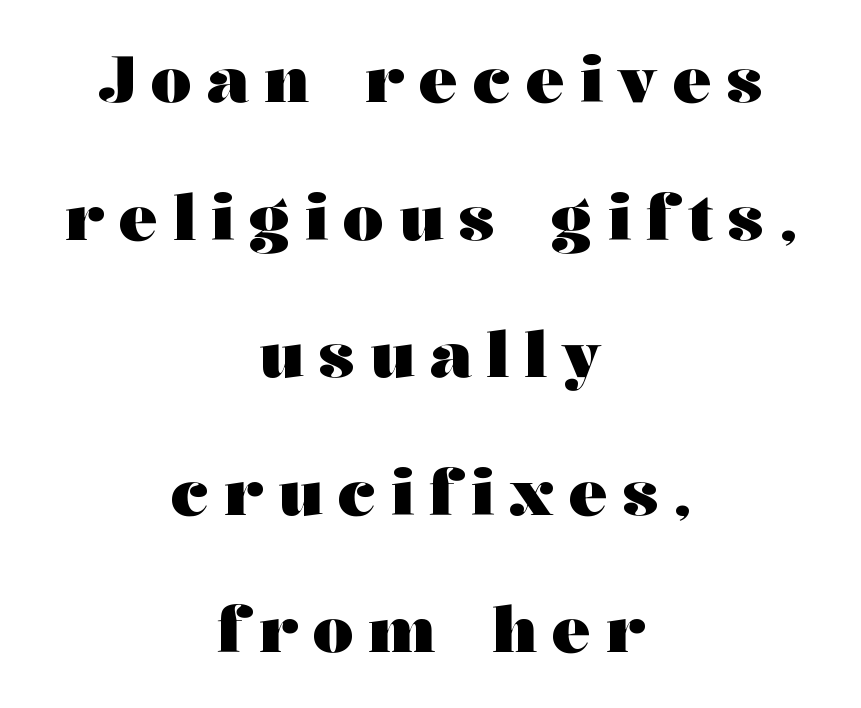
{"serif": "yes", "italic": "no", "bold": "yes", "weight": "heavy", "width": "wide", "stroke_contrast": "medium", "x_height": "medium", "monospaced": "no", "underline": "no", "align": "center", "line_spacing": "loose", "line_spacing_ratio": 2.15, "letter_spacing": "wide", "letter_spacing_em": 0.24, "glyph_px": 64}
